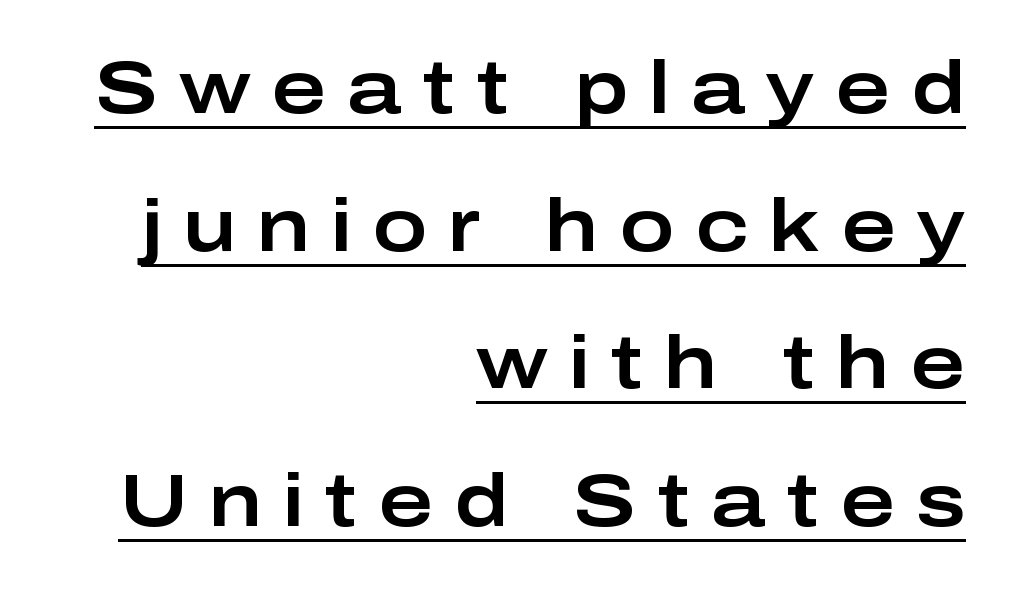
{"serif": "no", "italic": "no", "width": "wide", "stroke_contrast": "low", "x_height": "medium", "monospaced": "no", "underline": "yes", "align": "right", "line_spacing_ratio": 1.86, "letter_spacing": "wide", "letter_spacing_em": 0.28, "glyph_px": 74}
